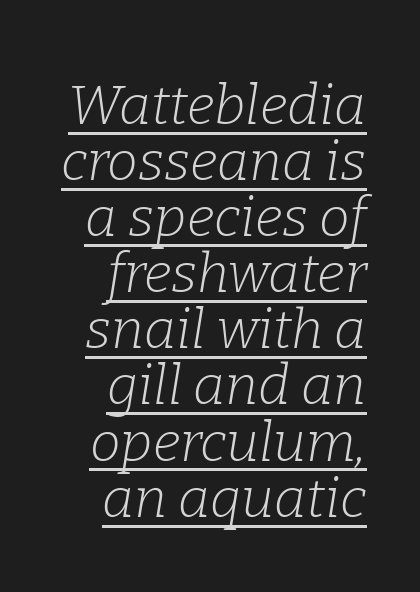
Examine the stroke ends and you'll spot serifs. Character widths vary here, with narrow letters taking less room than wide ones. Right-aligned paragraph, ragged on the left. Each stroke keeps to a modest, everyday thickness or less. A typographer would call this underscored text.
